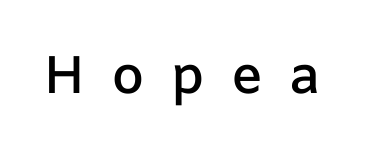
{"serif": "no", "italic": "no", "bold": "semi", "weight": "semibold", "width": "normal", "stroke_contrast": "low", "x_height": "medium", "monospaced": "no", "underline": "no", "letter_spacing": "wide", "letter_spacing_em": 0.49, "glyph_px": 53}
